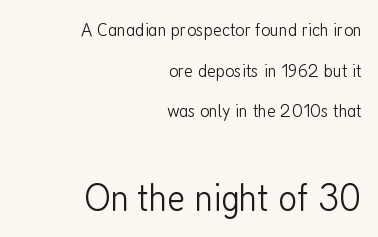
The image shows 41 px light, condensed sans-serif type, upright; set right-aligned, loose line spacing (2.03x), normal letter spacing, not underlined; the second (bottom) block is 2.05x larger; low stroke contrast and a medium x-height.
